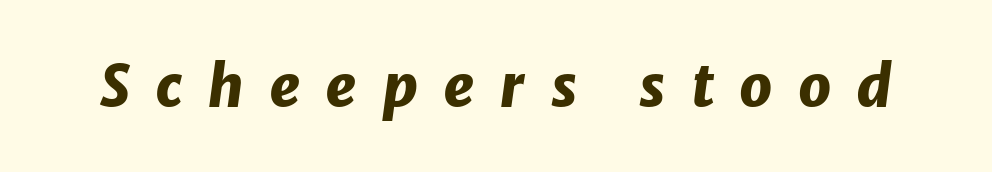
{"italic": "yes", "lean": "right", "slant_degrees": 8, "bold": "yes", "weight": "heavy", "width": "normal", "stroke_contrast": "low", "x_height": "medium", "monospaced": "no", "underline": "no", "letter_spacing": "wide", "letter_spacing_em": 0.43, "glyph_px": 58}
